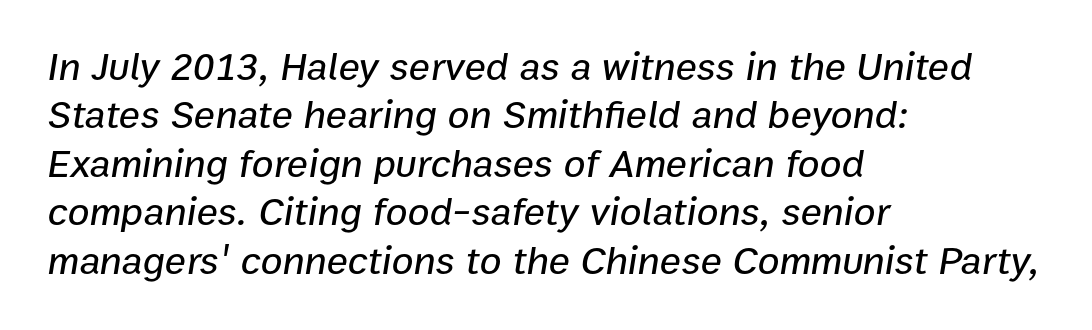
Q: Is the text italic (slanted)? A: Yes, it leans right by about 9 degrees.
Q: Is the text underlined? A: No.
Q: How is the paragraph aligned? A: Left-aligned.
Q: Is the spacing between letters normal or unusually wide? A: Normal.
Q: Width (condensed, normal, or wide)? A: Normal.
Q: Stroke contrast? A: Low.
Q: x-height? A: Medium.
Q: Monospaced? A: No.
